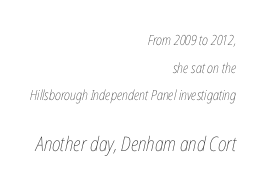
{"italic": "yes", "lean": "right", "slant_degrees": 12, "bold": "no", "underline": "no", "align": "right", "line_spacing": "loose", "line_spacing_ratio": 1.97, "letter_spacing": "normal", "letter_spacing_em": 0.0, "larger_block": "second", "size_ratio": 1.43, "glyph_px": 20}
